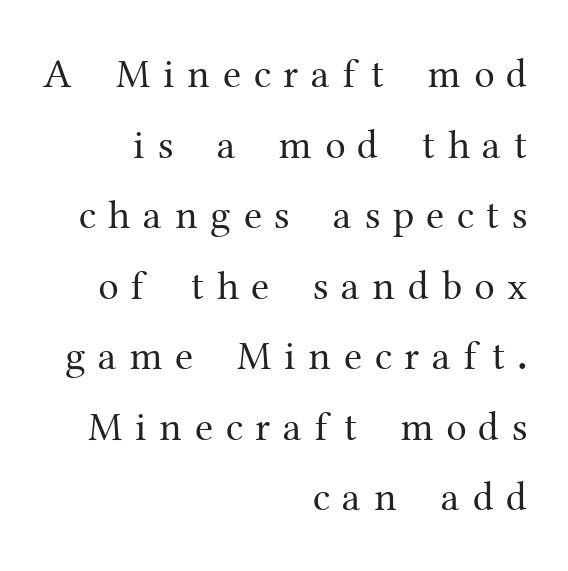
Serif or sans? Serif — the stroke terminals have little feet. The cut favours lightness, reaching ordinary text weight at its darkest. The specimen omits any rule beneath the text block's lines. The setting favours the right margin, as signatures and pull-quotes sometimes do. The face used here is proportionally spaced, like ordinary book or web type.
